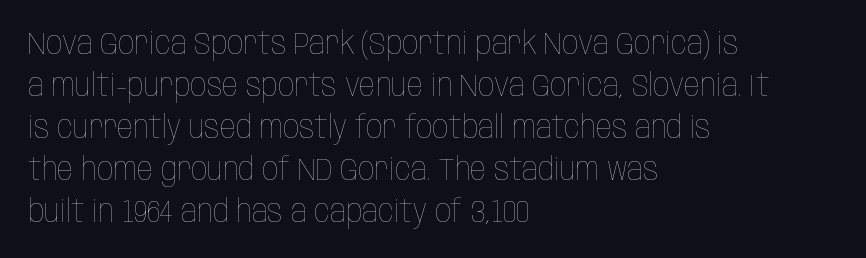
The image shows 32 px thin, condensed type, upright; set left-aligned, normal line spacing (1.31x), normal letter spacing, not underlined; low stroke contrast and a large x-height.
